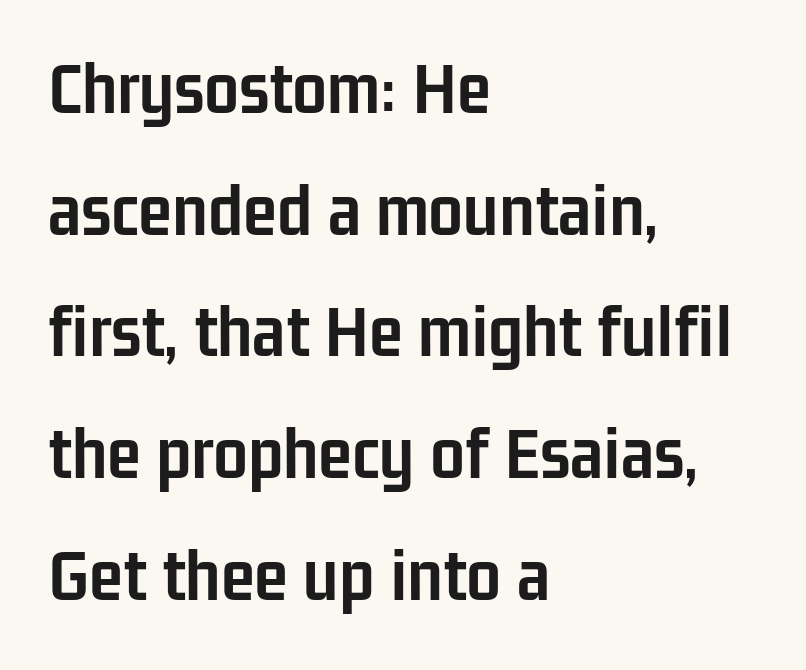
The image shows 78 px semibold, condensed sans-serif type, upright; set left-aligned, normal line spacing (1.56x), normal letter spacing, not underlined; low stroke contrast and a medium x-height.
